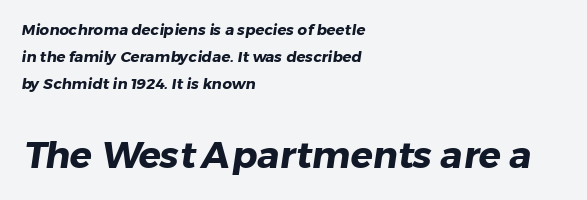
Words appear dense and cohesive because spacing is normal. Caption: multi-line text, flush left, ragged right. These lines are composed in type without serifs. This sample has the flowing, uneven cadence of proportional lettering. Students, this is bold: see how much ink each stroke carries. Lines of text with bare space underneath.
